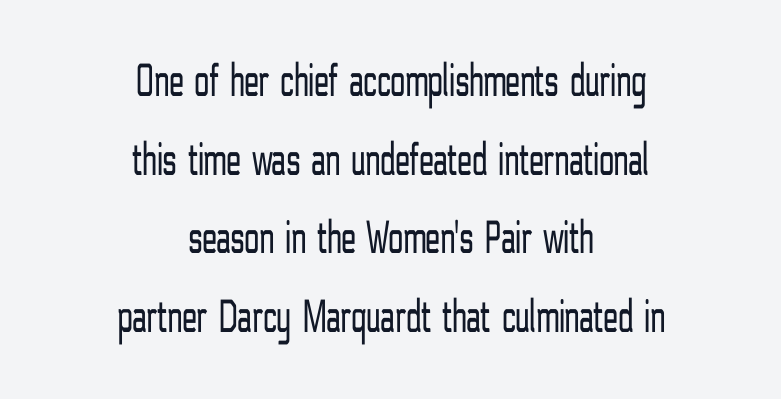
Spacing between characters is what you'd get straight out of the box. Is this a fixed-width face? No — the glyphs have proportional, varying widths. Vertical strokes here are truly vertical. Horizontal bands of white between lines are of average thickness. Descenders hang freely into open space.
